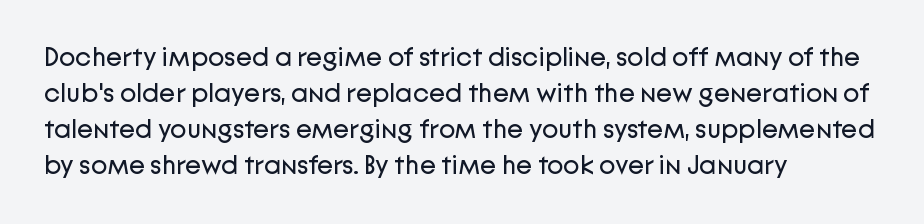
{"italic": "no", "bold": "no", "underline": "no", "align": "left", "line_spacing": "normal", "line_spacing_ratio": 1.33, "letter_spacing": "normal", "letter_spacing_em": 0.0, "glyph_px": 27}
